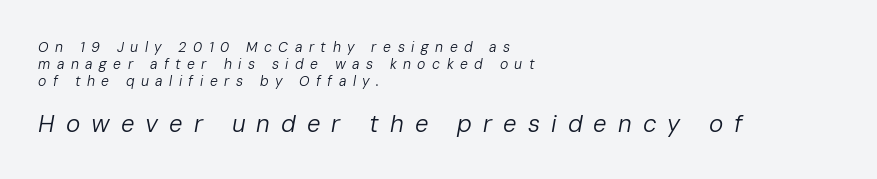
Descenders hang freely into open space. Designer's note — italics engaged. The block sitting lower on the canvas is the one with enlarged characters. The compositor pushed each line to the left boundary. Honestly, the letter spacing is so wide it's the main thing you notice.
